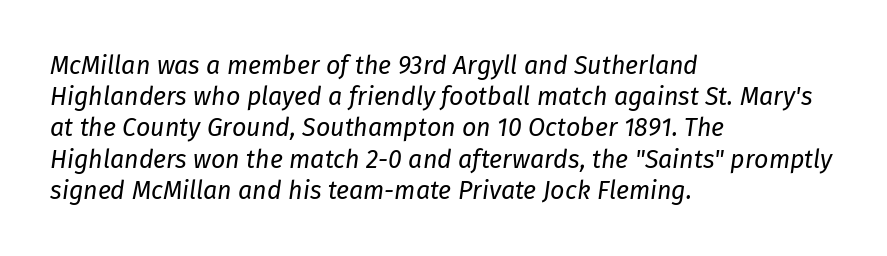
{"italic": "yes", "lean": "right", "slant_degrees": 8, "bold": "no", "underline": "no", "align": "left", "line_spacing": "normal", "line_spacing_ratio": 1.25, "letter_spacing": "normal", "letter_spacing_em": 0.0, "glyph_px": 25}
